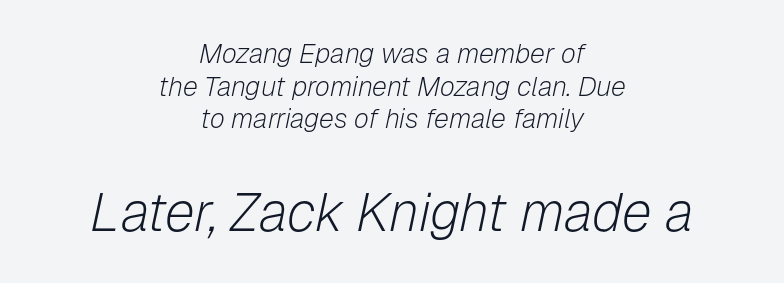
The setting favours the middle, as headings and verse often do. Visually, the bottom section dominates because its glyphs are scaled up. Is the type slanted? Yes — the strokes lean at a clear angle. The space beneath each line is pristine and unruled. Stems and bowls with no extra thickness — not bold. Here the glyphs are tracked normally, forming tight word shapes.
